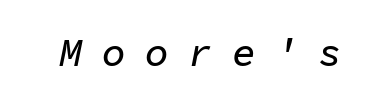
Q: Is the text italic (slanted)? A: Yes, it leans right by about 11 degrees.
Q: Is the text underlined? A: No.
Q: Is the spacing between letters normal or unusually wide? A: Unusually wide.
Q: Width (condensed, normal, or wide)? A: Normal.
Q: Stroke contrast? A: Low.
Q: x-height? A: Medium.
Q: Monospaced? A: Yes.
